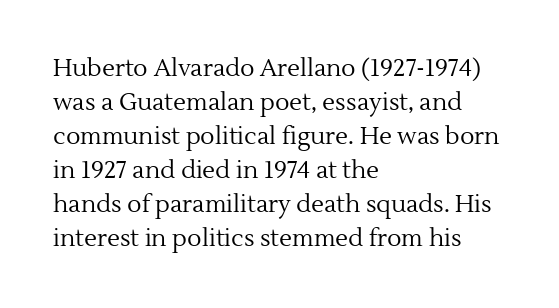
{"italic": "no", "bold": "no", "underline": "no", "align": "left", "line_spacing": "normal", "line_spacing_ratio": 1.42, "letter_spacing": "normal", "letter_spacing_em": 0.0, "glyph_px": 24}
